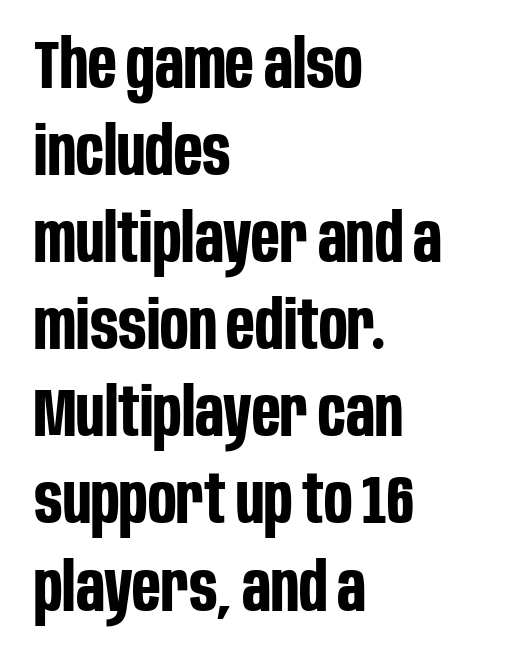
{"serif": "no", "italic": "no", "bold": "yes", "weight": "bold", "width": "condensed", "stroke_contrast": "low", "x_height": "large", "monospaced": "no", "underline": "no", "align": "left", "line_spacing": "normal", "line_spacing_ratio": 1.3, "letter_spacing": "normal", "letter_spacing_em": 0.0, "glyph_px": 67}
